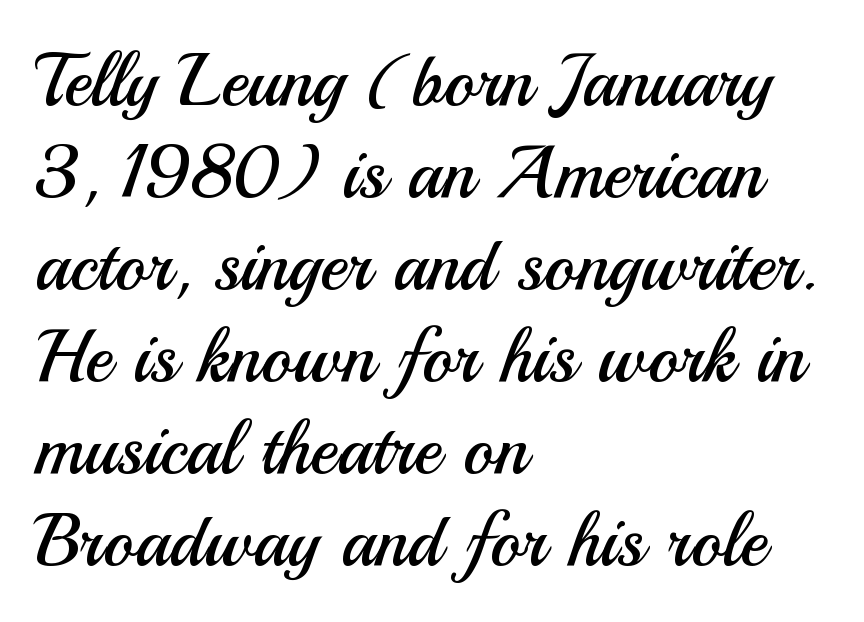
{"serif": "no", "bold": "no", "weight": "regular", "width": "normal", "stroke_contrast": "medium", "x_height": "small", "monospaced": "no", "underline": "no", "align": "left", "line_spacing": "normal", "line_spacing_ratio": 1.26, "letter_spacing": "normal", "letter_spacing_em": 0.0, "glyph_px": 73}
